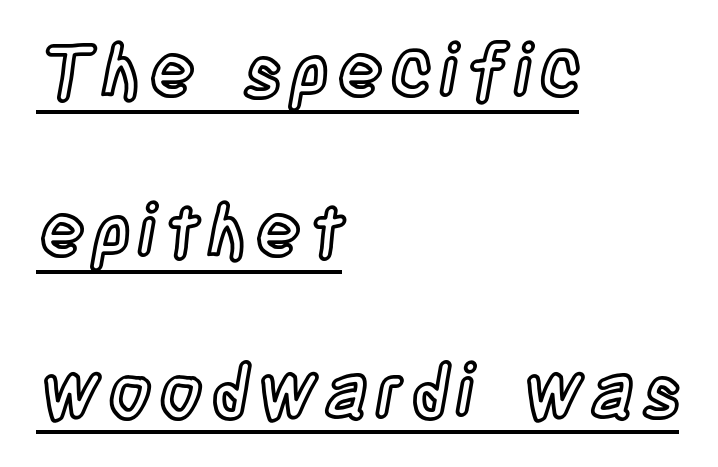
{"width": "condensed", "x_height": "large", "monospaced": "no", "underline": "yes", "align": "left", "line_spacing": "loose", "line_spacing_ratio": 2.16, "glyph_px": 74}
